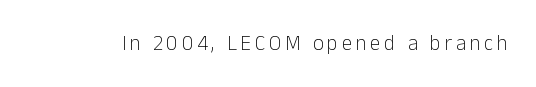
{"italic": "no", "bold": "no", "underline": "no", "glyph_px": 21}
